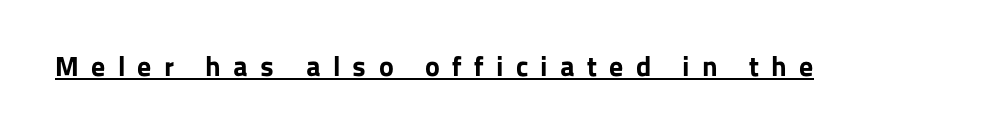
Q: Is the text bold? A: Yes.
Q: Is the text italic (slanted)? A: No, it is upright.
Q: Is the typeface a serif or a sans-serif typeface? A: Sans-serif.
Q: Is the text underlined? A: Yes.
Q: Is the spacing between letters normal or unusually wide? A: Unusually wide.
Q: Width (condensed, normal, or wide)? A: Normal.
Q: Stroke contrast? A: Low.
Q: x-height? A: Medium.
Q: Monospaced? A: No.
